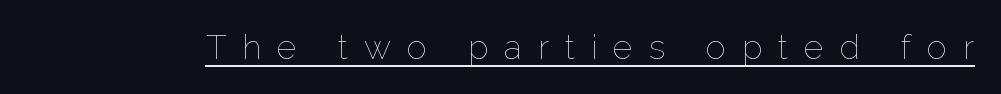
{"italic": "no", "bold": "no", "weight": "thin", "width": "normal", "stroke_contrast": "low", "x_height": "medium", "monospaced": "no", "underline": "yes", "letter_spacing": "wide", "letter_spacing_em": 0.47, "glyph_px": 34}
